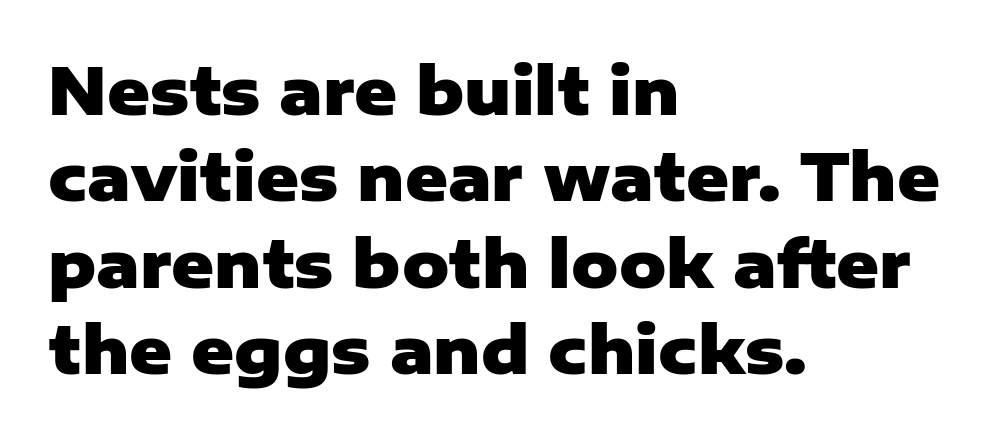
{"serif": "no", "italic": "no", "bold": "yes", "weight": "heavy", "width": "normal", "stroke_contrast": "low", "x_height": "medium", "monospaced": "no", "underline": "no", "align": "left", "line_spacing": "normal", "line_spacing_ratio": 1.33, "letter_spacing": "normal", "letter_spacing_em": 0.0, "glyph_px": 65}
